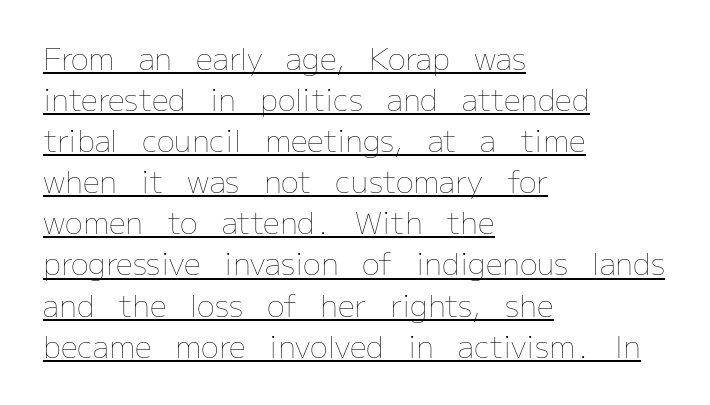
The image shows 30 px thin type, upright; set left-aligned, normal line spacing (1.37x), normal letter spacing, underlined; low stroke contrast and a medium x-height.
